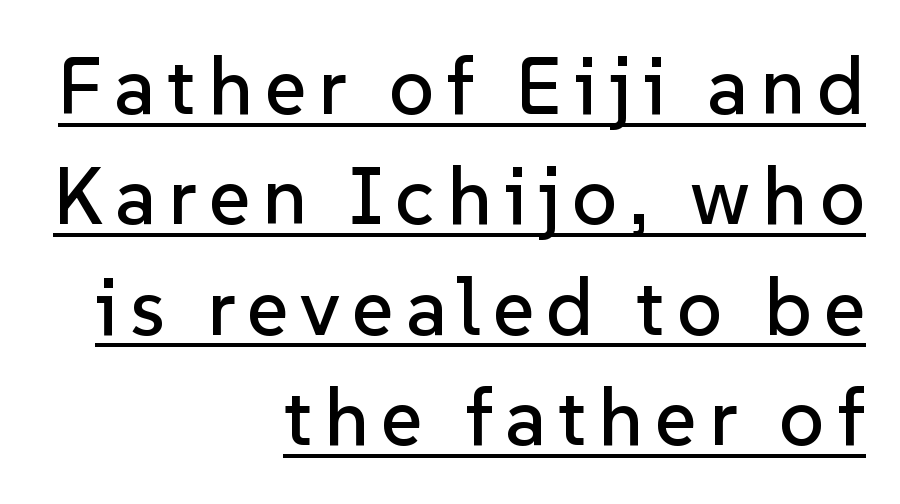
The letters stand upright; this is a roman face. Think of a printed novel: that variable character pitch is what you see here. A typographer would call this underscored text. Notice how descenders clear the ascenders below comfortably — that's standard leading. This is sans-serif lettering, the kind often seen on screens and signage. The lines in this sample share a right terminus and differ only in where they begin.
